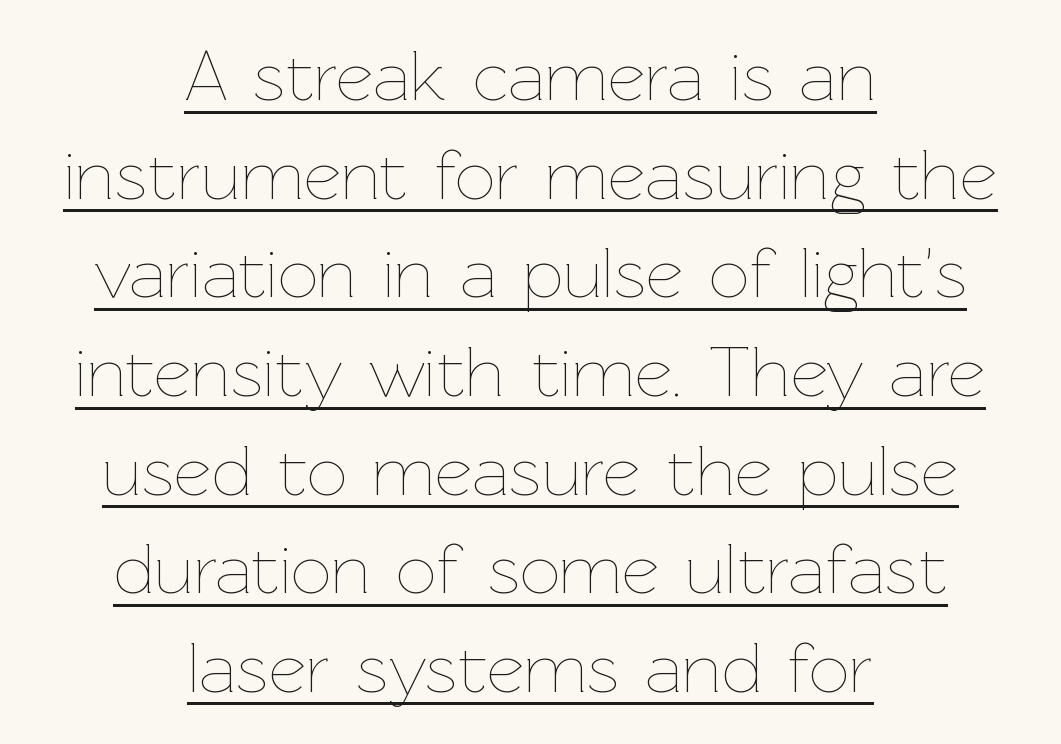
Q: Is the text bold? A: No.
Q: Is the text italic (slanted)? A: No, it is upright.
Q: Is the text underlined? A: Yes.
Q: How is the paragraph aligned? A: Centered.
Q: Is the spacing between letters normal or unusually wide? A: Normal.
Q: Is the spacing between lines tight, normal or loose? A: Normal.
Q: Width (condensed, normal, or wide)? A: Normal.
Q: Stroke contrast? A: Low.
Q: x-height? A: Medium.
Q: Monospaced? A: No.
